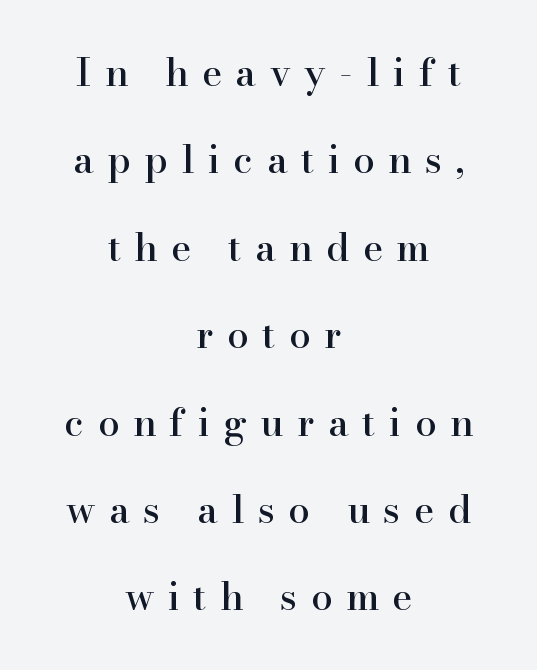
The image shows 38 px serif type, upright; set centered, loose line spacing (2.3x), unusually wide letter spacing (+0.36 em), not underlined; high stroke contrast and a small x-height.
